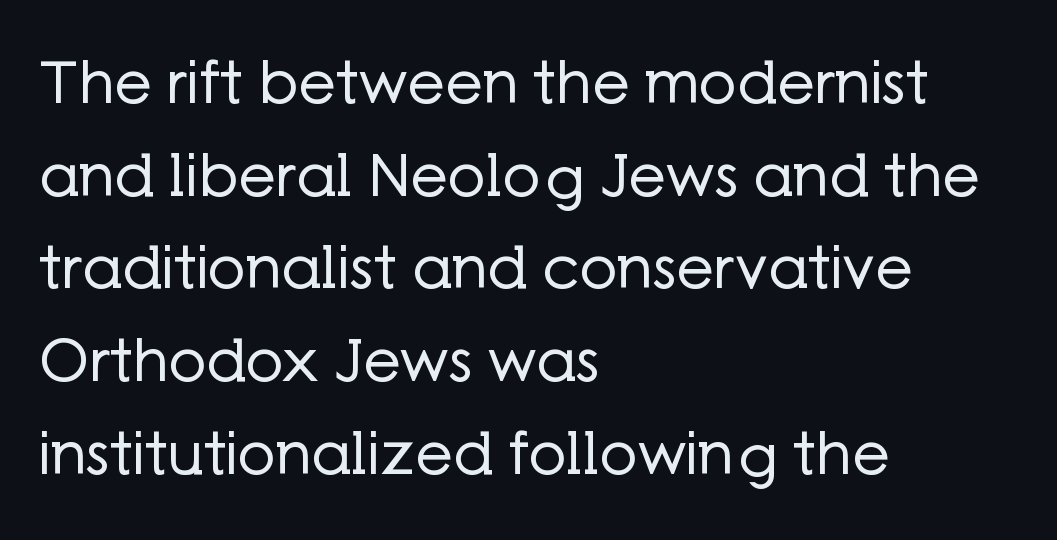
Q: Is the text bold? A: No.
Q: Is the text italic (slanted)? A: No, it is upright.
Q: Is the typeface a serif or a sans-serif typeface? A: Sans-serif.
Q: Is the text underlined? A: No.
Q: How is the paragraph aligned? A: Left-aligned.
Q: Is the spacing between letters normal or unusually wide? A: Normal.
Q: Is the spacing between lines tight, normal or loose? A: Normal.
Q: Width (condensed, normal, or wide)? A: Normal.
Q: Stroke contrast? A: Low.
Q: x-height? A: Medium.
Q: Monospaced? A: No.
